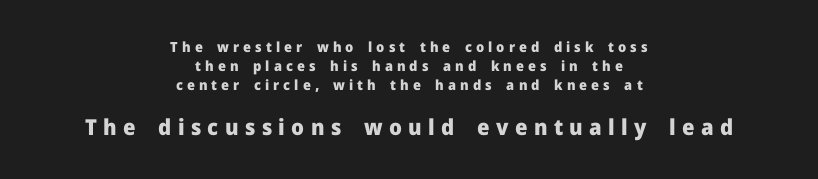
{"italic": "no", "bold": "yes", "underline": "no", "align": "center", "line_spacing": "normal", "line_spacing_ratio": 1.36, "letter_spacing": "wide", "letter_spacing_em": 0.29, "larger_block": "second", "size_ratio": 1.57, "glyph_px": 22}
